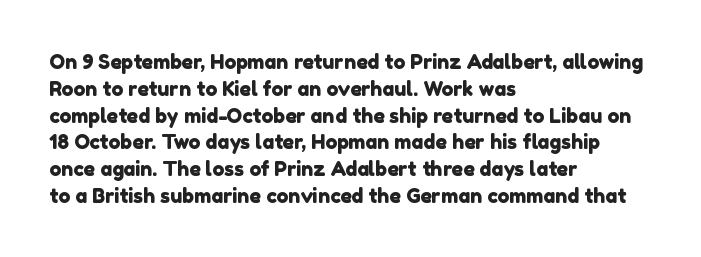
Summary of vertical rhythm: regular, with standard interline spacing. Descender tails drop into unmarked territory. The horizontal fit of the characters is conventional and even. Leftover space on each line is placed entirely after the last word.
